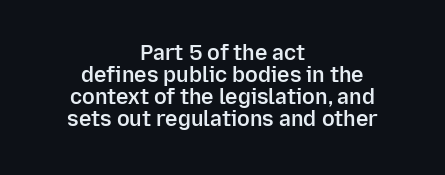
{"italic": "no", "bold": "semi", "underline": "no", "align": "center", "line_spacing": "tight", "line_spacing_ratio": 1.05, "letter_spacing": "normal", "letter_spacing_em": 0.0, "glyph_px": 21}
